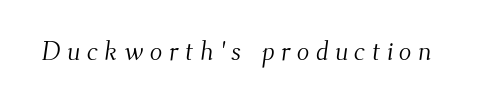
The image shows 26 px text type; set unusually wide letter spacing (+0.24 em), not underlined.
